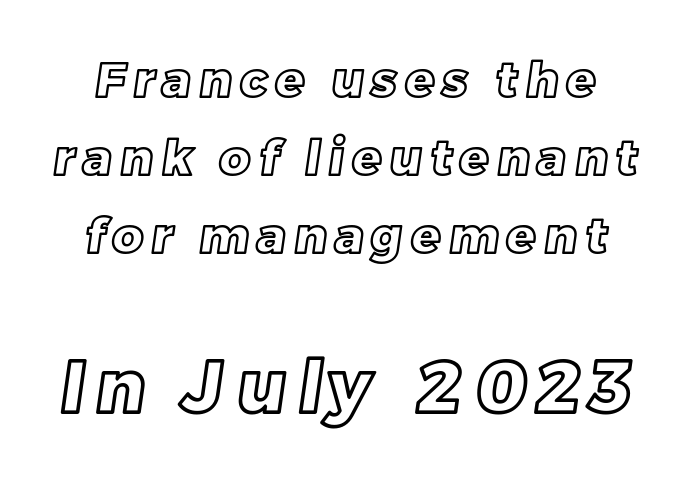
The image shows 72 px text type; set normal line spacing (1.62x), not underlined; the second (bottom) block is 1.5x larger; a large x-height.
